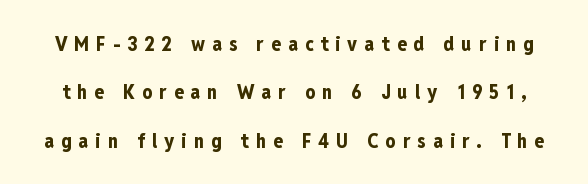
Ordinary non-slanted type is in use. These words are printed bold, with thick strokes throughout. Baseline-to-baseline distance is far greater than the letter height. Glyph-to-glyph distance is far greater than everyday printed text. The space beneath each line is pristine and unruled.
